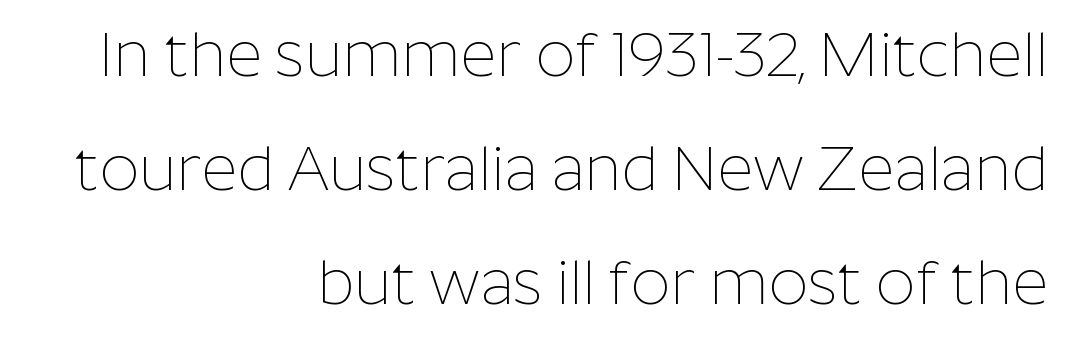
{"serif": "no", "italic": "no", "bold": "no", "weight": "thin", "width": "normal", "stroke_contrast": "low", "x_height": "medium", "monospaced": "no", "underline": "no", "align": "right", "line_spacing_ratio": 1.84, "letter_spacing": "normal", "letter_spacing_em": 0.0, "glyph_px": 62}
